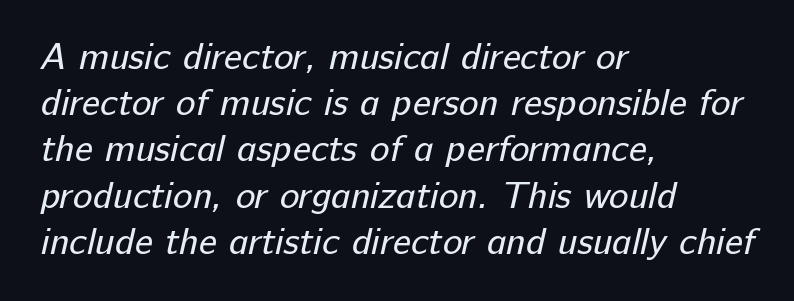
The image shows 37 px regular-weight sans-serif type; set left-aligned, normal line spacing (1.25x), normal letter spacing, not underlined; low stroke contrast and a medium x-height.
